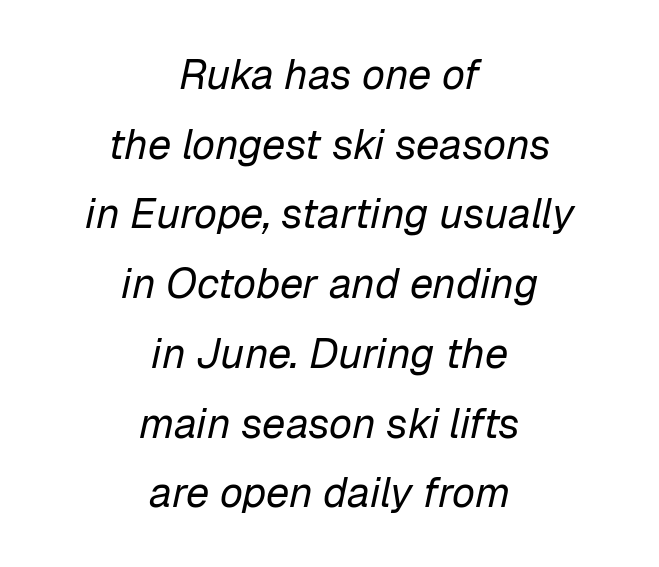
Style check: oblique. Layout note: lines centered. The letters look calm and open, with moderate or lighter stems. How are the letters spaced? Ordinarily, with no added tracking. Line spacing here is normal.
